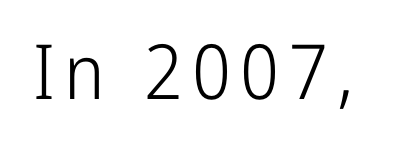
{"serif": "no", "italic": "no", "bold": "no", "weight": "light", "width": "condensed", "stroke_contrast": "low", "x_height": "medium", "monospaced": "no", "underline": "no", "glyph_px": 76}
